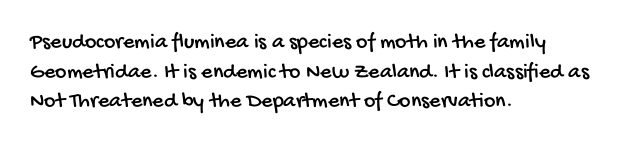
{"underline": "no", "align": "left", "line_spacing": "normal", "line_spacing_ratio": 1.35, "letter_spacing": "normal", "letter_spacing_em": 0.0, "glyph_px": 22}
